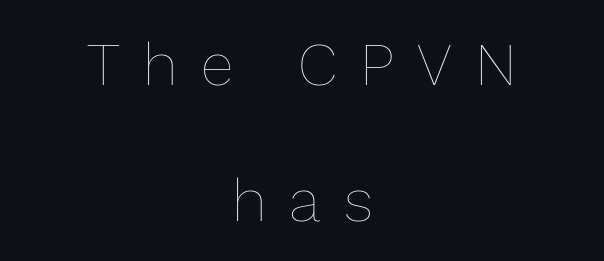
{"italic": "no", "bold": "no", "weight": "thin", "width": "normal", "x_height": "medium", "monospaced": "no", "underline": "no", "align": "center", "line_spacing": "loose", "line_spacing_ratio": 2.27, "letter_spacing": "wide", "letter_spacing_em": 0.39, "glyph_px": 60}
